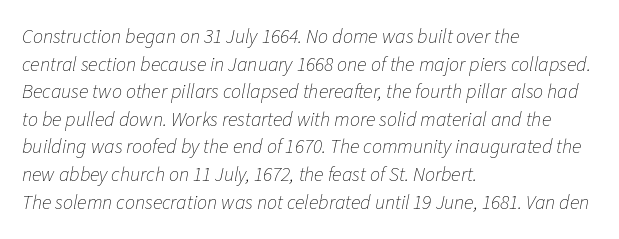
Q: Is the text bold? A: No.
Q: Is the text italic (slanted)? A: Yes, it leans right by about 11 degrees.
Q: Is the text underlined? A: No.
Q: How is the paragraph aligned? A: Left-aligned.
Q: Is the spacing between letters normal or unusually wide? A: Normal.
Q: Is the spacing between lines tight, normal or loose? A: Normal.
